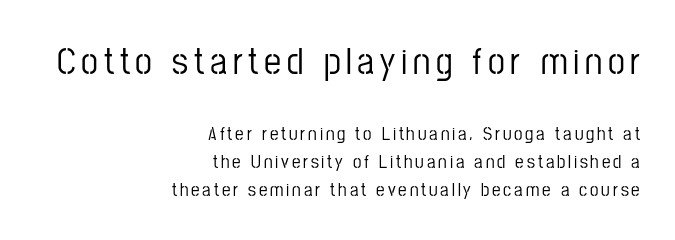
The image shows 38 px condensed sans-serif type, upright; set right-aligned, normal line spacing (1.45x), not underlined; the first (top) block is 2.0x larger; low stroke contrast and a medium x-height.
